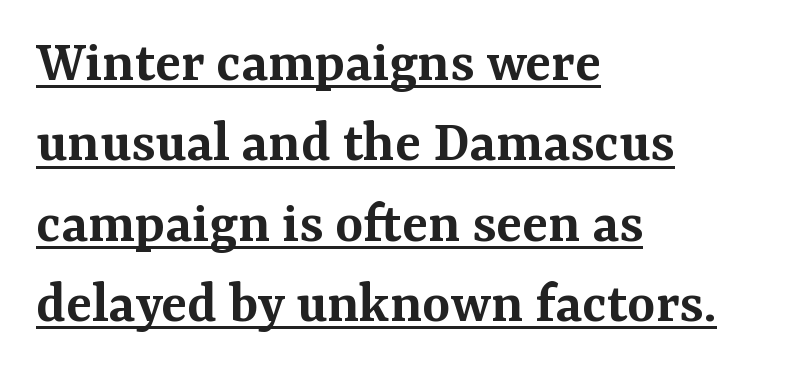
It's the straight-up-and-down kind of type. Emphasis is given by a line drawn under the lettering. Each letter keeps its own natural width here, so spacing adapts to shape. In CSS terms this would be text-align: left.
